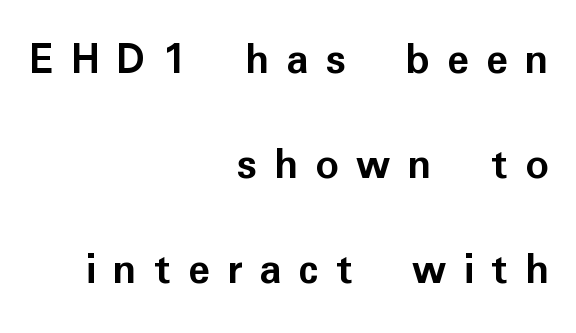
{"serif": "no", "italic": "no", "bold": "yes", "weight": "semibold", "width": "normal", "stroke_contrast": "low", "x_height": "medium", "monospaced": "no", "underline": "no", "align": "right", "line_spacing": "loose", "line_spacing_ratio": 2.28, "letter_spacing": "wide", "letter_spacing_em": 0.37, "glyph_px": 46}
